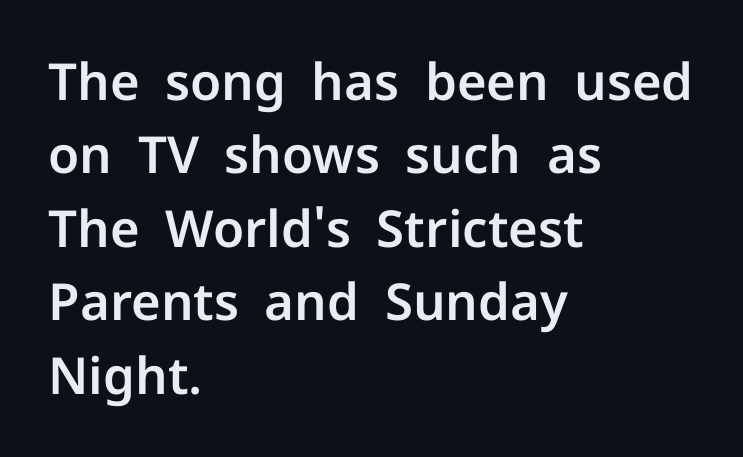
The image shows 51 px sans-serif type, upright; set left-aligned, normal line spacing (1.44x), normal letter spacing, not underlined; low stroke contrast and a medium x-height.
